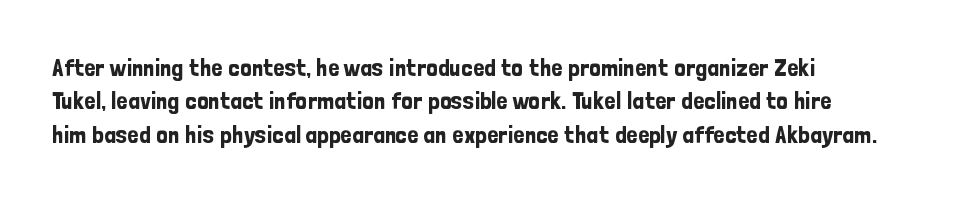
{"italic": "no", "underline": "no", "align": "left", "line_spacing": "normal", "line_spacing_ratio": 1.34, "letter_spacing": "normal", "letter_spacing_em": 0.0, "glyph_px": 25}
